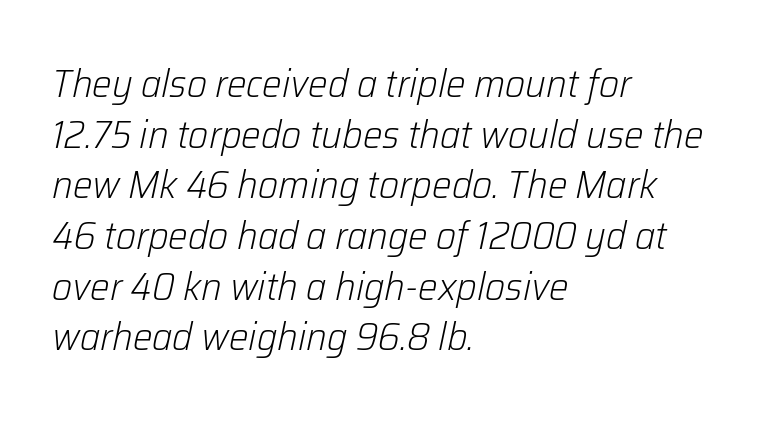
The image shows 39 px light type, italic (leaning right); set left-aligned, normal line spacing (1.3x), normal letter spacing, not underlined; low stroke contrast and a medium x-height.
